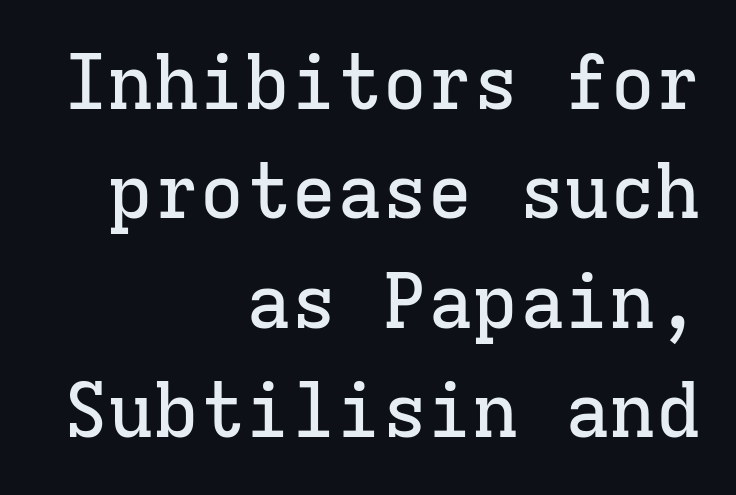
{"serif": "yes", "italic": "no", "width": "normal", "stroke_contrast": "low", "x_height": "medium", "monospaced": "yes", "underline": "no", "align": "right", "line_spacing": "normal", "line_spacing_ratio": 1.44, "letter_spacing": "normal", "letter_spacing_em": 0.0, "glyph_px": 76}
